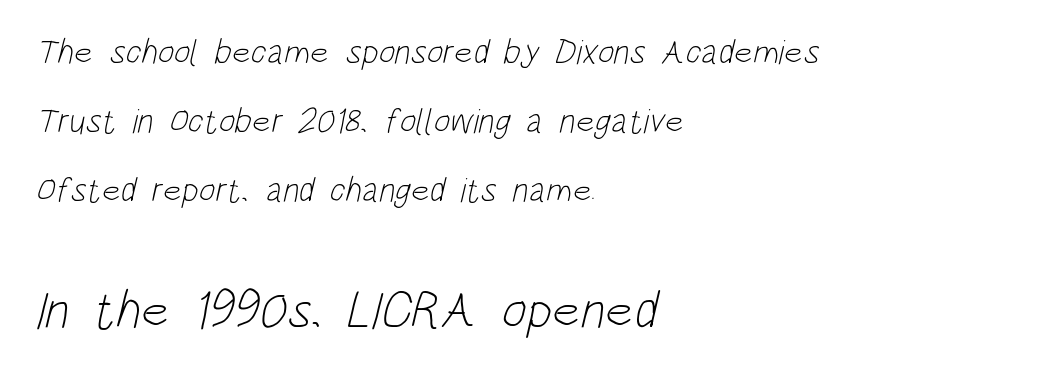
The gaps between neighbouring characters are ordinary and unremarkable. Whoever set this chose breathing room over compactness in the vertical rhythm. This rendering employs a face without finishing strokes, i.e., a sans-serif. The second block has been scaled up relative to the first. Every row of glyphs begins at an identical x-position on the left. Any mark beneath the type? The region is blank.
